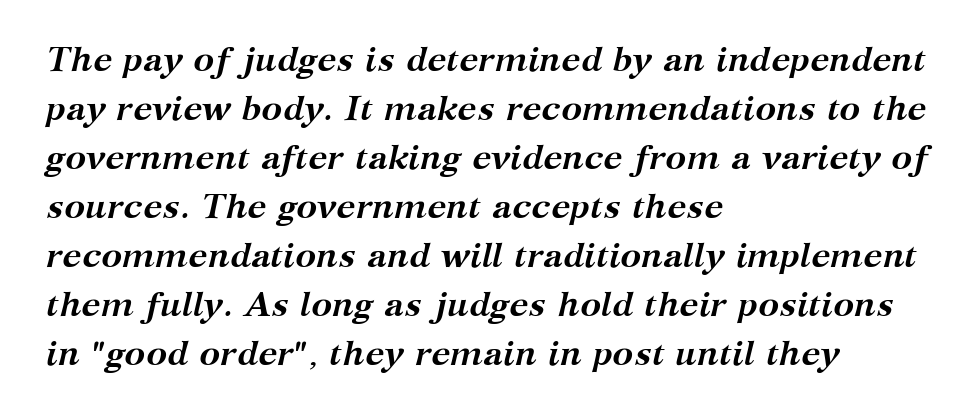
Which margin do the lines hug? The left one — the right edge is uneven. What weight is shown? A full bold with thick strokes. You can tell it's italic because the verticals aren't actually vertical. The passage shown is typed in a proportional face where columns would drift. Serifs: yes, visible at the terminals of the letterforms.
